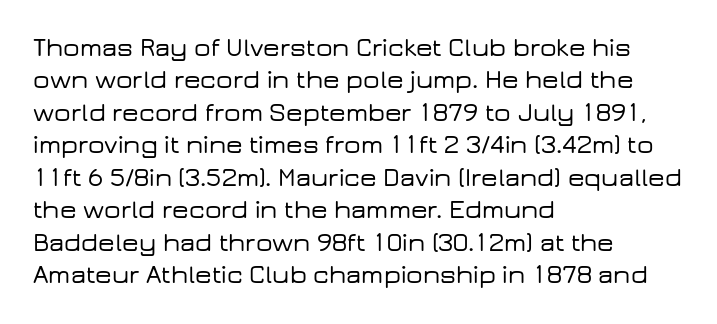
{"italic": "no", "underline": "no", "align": "left", "line_spacing": "normal", "line_spacing_ratio": 1.25, "letter_spacing": "normal", "letter_spacing_em": 0.0, "glyph_px": 26}
